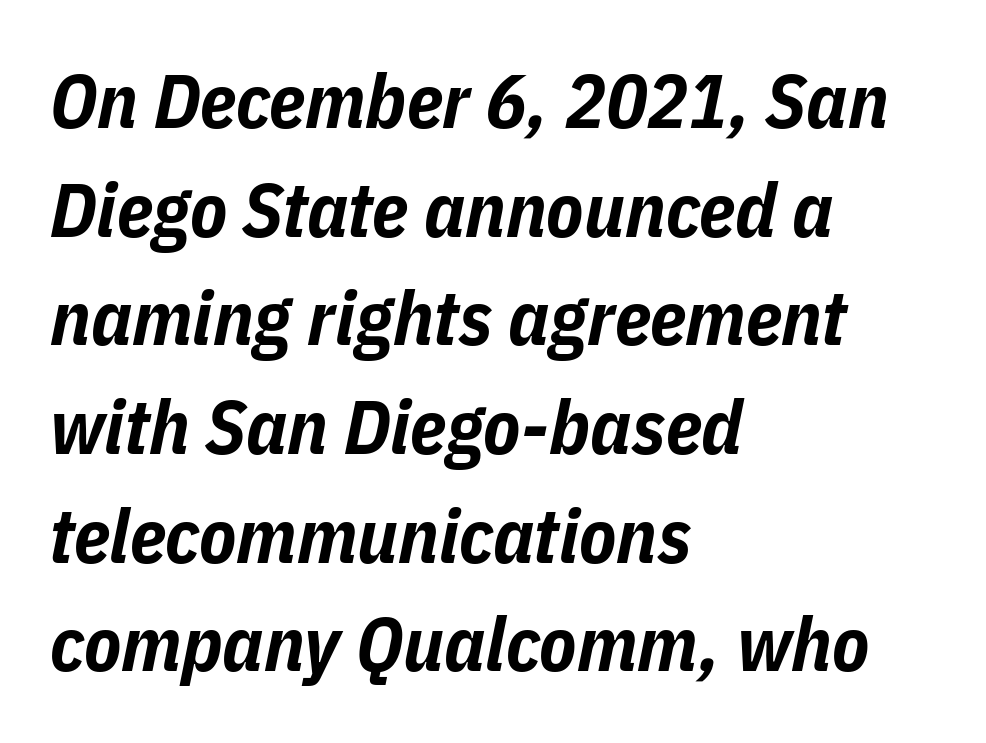
This sample has the flowing, uneven cadence of proportional lettering. The letters sit at their default tracking, neither squeezed nor spread. Would a proofreader flag this as italicized? Yes. Evenly set lines give the paragraph a standard silhouette.
